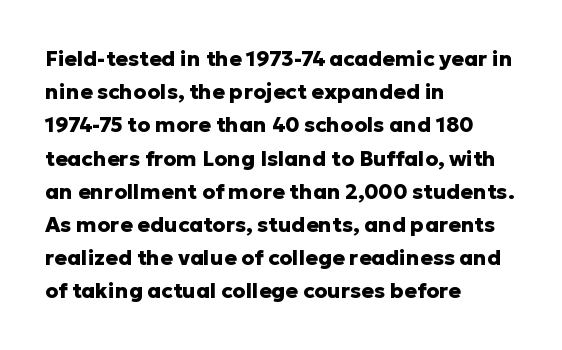
The image shows 21 px bold type, upright; set left-aligned, normal line spacing (1.58x), normal letter spacing, not underlined.
